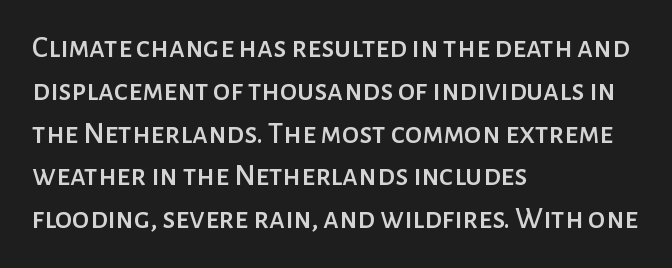
Q: Is the text italic (slanted)? A: No, it is upright.
Q: Is the typeface a serif or a sans-serif typeface? A: Sans-serif.
Q: Is the text underlined? A: No.
Q: How is the paragraph aligned? A: Left-aligned.
Q: Is the spacing between letters normal or unusually wide? A: Normal.
Q: Is the spacing between lines tight, normal or loose? A: Normal.
Q: Width (condensed, normal, or wide)? A: Normal.
Q: Stroke contrast? A: Low.
Q: x-height? A: Medium.
Q: Monospaced? A: No.
